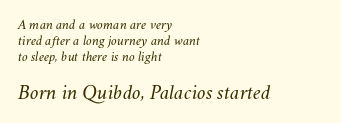
Q: Is the text bold? A: No.
Q: Is the text italic (slanted)? A: Yes, it leans right by about 11 degrees.
Q: Is the text underlined? A: No.
Q: How is the paragraph aligned? A: Left-aligned.
Q: Is the spacing between letters normal or unusually wide? A: Normal.
Q: Is the spacing between lines tight, normal or loose? A: Tight.
Q: Which block of text is set in a larger size, the first (top) or the second (bottom)? A: The second (bottom) one.
